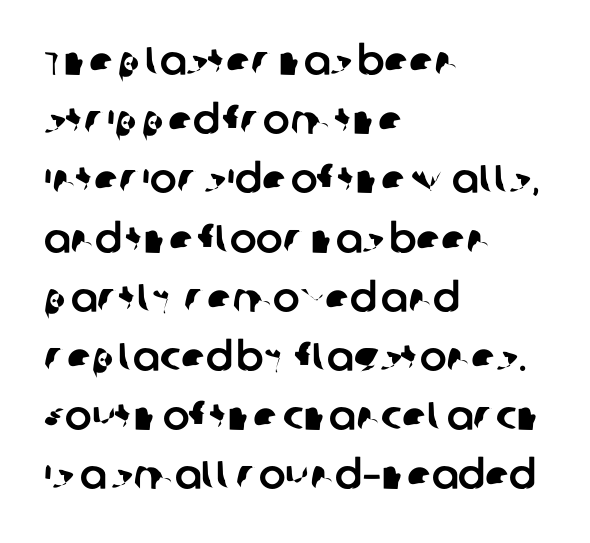
The image shows 40 px sans-serif type; set left-aligned, normal line spacing (1.48x), normal letter spacing, not underlined; low stroke contrast and a large x-height.
